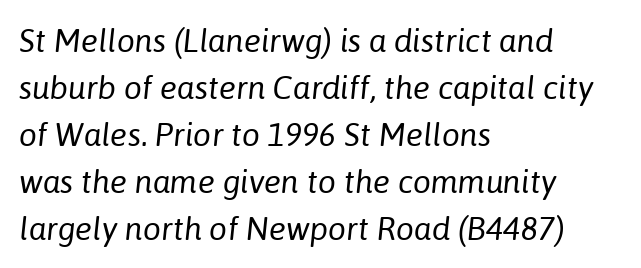
Each letter keeps its own natural width here, so spacing adapts to shape. Default kerning and tracking; the words read as compact shapes. Whoever set this chose a conventional vertical rhythm. Nobody drew a line under any word here. Compared with ordinary roman type, these characters are visibly tilted.
